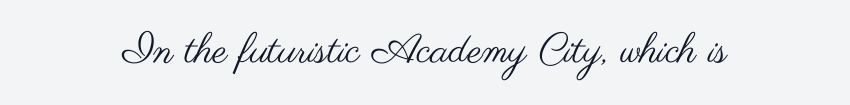
Varying glyph widths throughout — classic text-font behaviour. Does the type have serifs? No, each stem ends abruptly. Type without underlining. Counters stay open thanks to moderate or lighter strokes. Each word holds together tightly as a unit, with standard inter-letter gaps.
